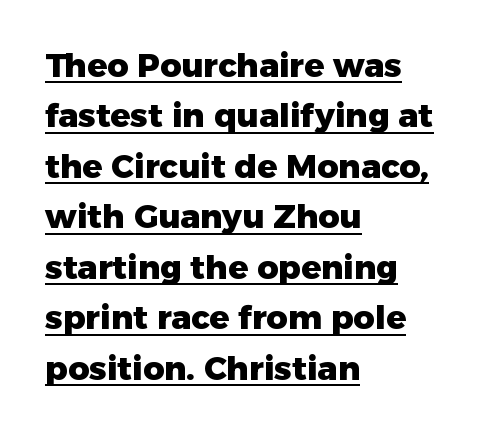
Q: Is the text bold? A: Yes.
Q: Is the text italic (slanted)? A: No, it is upright.
Q: Is the typeface a serif or a sans-serif typeface? A: Sans-serif.
Q: Is the text underlined? A: Yes.
Q: How is the paragraph aligned? A: Left-aligned.
Q: Is the spacing between letters normal or unusually wide? A: Normal.
Q: Is the spacing between lines tight, normal or loose? A: Normal.
Q: Width (condensed, normal, or wide)? A: Normal.
Q: Stroke contrast? A: Low.
Q: x-height? A: Medium.
Q: Monospaced? A: No.
